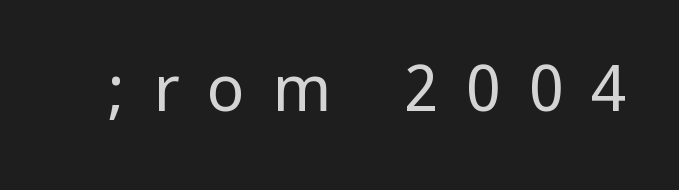
The image shows 63 px regular-weight, condensed sans-serif type, upright; set unusually wide letter spacing (+0.44 em), not underlined; low stroke contrast.
